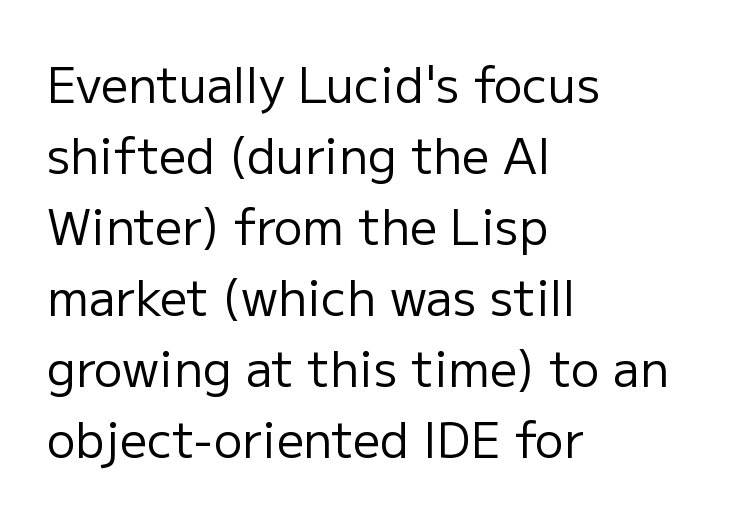
Q: Is the text bold? A: No.
Q: Is the text italic (slanted)? A: No, it is upright.
Q: Is the typeface a serif or a sans-serif typeface? A: Sans-serif.
Q: Is the text underlined? A: No.
Q: How is the paragraph aligned? A: Left-aligned.
Q: Is the spacing between letters normal or unusually wide? A: Normal.
Q: Is the spacing between lines tight, normal or loose? A: Normal.
Q: Width (condensed, normal, or wide)? A: Normal.
Q: Stroke contrast? A: Low.
Q: x-height? A: Medium.
Q: Monospaced? A: No.
